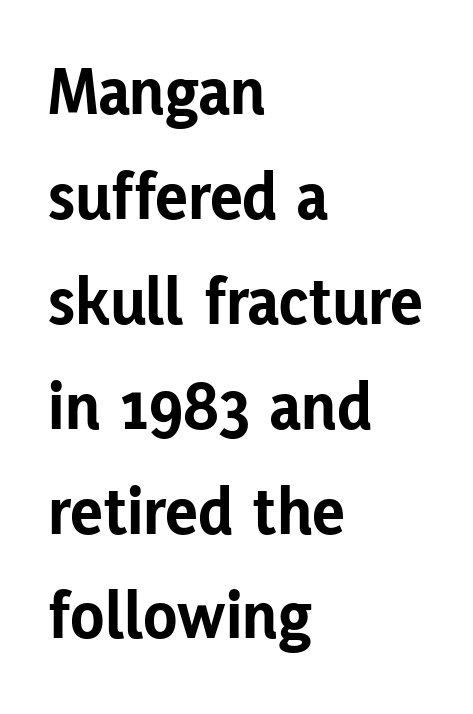
{"serif": "no", "italic": "no", "bold": "yes", "weight": "bold", "width": "normal", "stroke_contrast": "low", "x_height": "medium", "monospaced": "no", "underline": "no", "align": "left", "line_spacing": "normal", "line_spacing_ratio": 1.52, "letter_spacing": "normal", "letter_spacing_em": 0.0, "glyph_px": 69}
